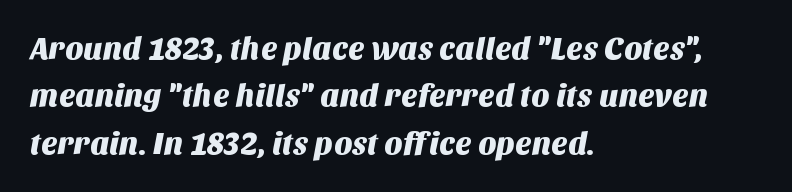
Font category for this specimen: sans-serif. Check under the words: just untouched page. What stands out about the letter spacing? Nothing — it is the standard amount. Leftover space on each line is placed entirely after the last word. Here the designer chose a conventional face with non-uniform glyph widths.
